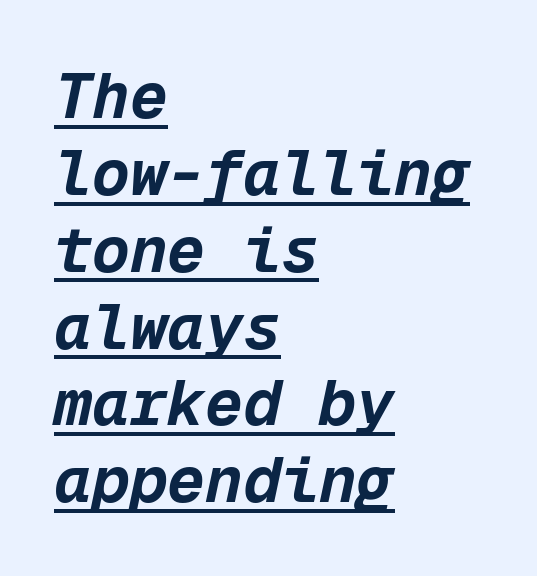
The image shows 63 px bold type, italic (leaning right), monospaced; set left-aligned, line spacing 1.22x, normal letter spacing, underlined; low stroke contrast and a medium x-height.
